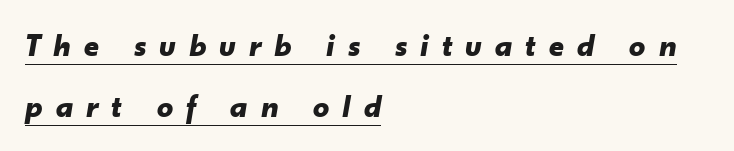
Whoever set this chose breathing room over compactness in the vertical rhythm. The text block is weighted toward the left margin, trailing off unevenly rightward. The font is running at its bold setting. You can tell it's italic because the verticals aren't actually vertical.
